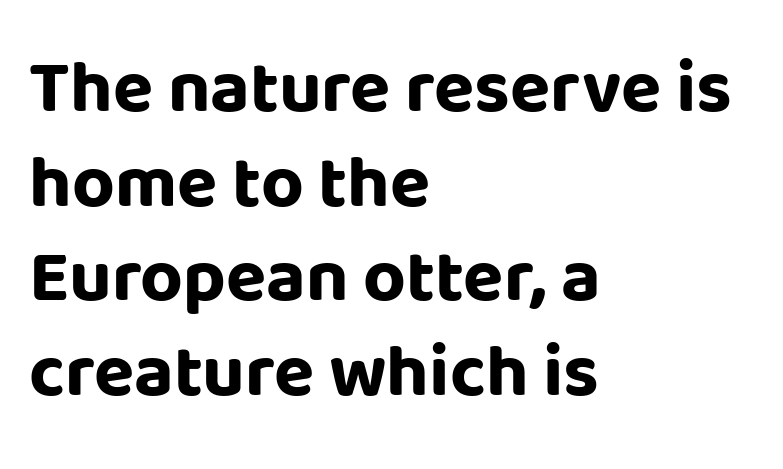
Q: Is the text bold? A: Yes.
Q: Is the text italic (slanted)? A: No, it is upright.
Q: Is the typeface a serif or a sans-serif typeface? A: Sans-serif.
Q: Is the text underlined? A: No.
Q: How is the paragraph aligned? A: Left-aligned.
Q: Is the spacing between letters normal or unusually wide? A: Normal.
Q: Is the spacing between lines tight, normal or loose? A: Normal.
Q: Width (condensed, normal, or wide)? A: Normal.
Q: Stroke contrast? A: Low.
Q: x-height? A: Large.
Q: Monospaced? A: No.
